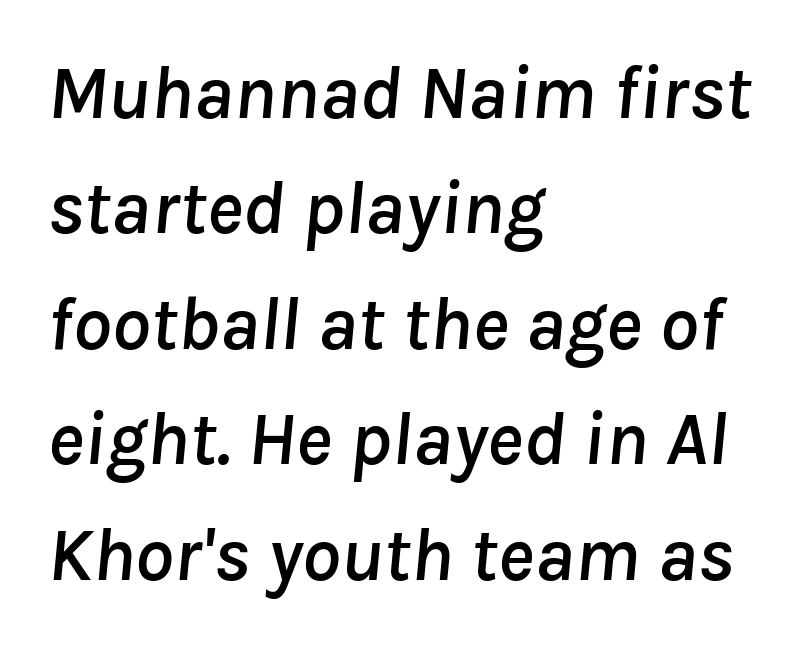
The image shows 77 px text type, italic (leaning right); set left-aligned, normal line spacing (1.5x), normal letter spacing, not underlined; low stroke contrast and a medium x-height.
